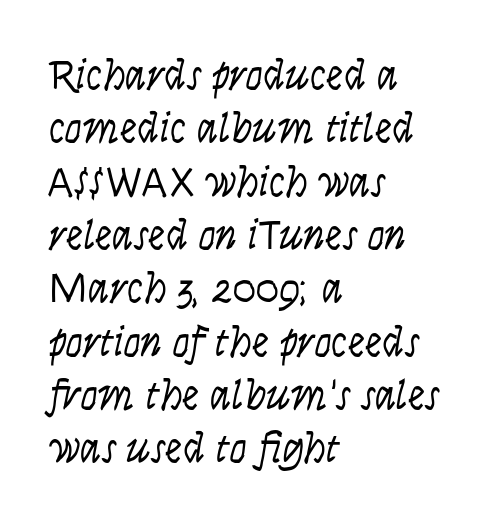
This rendering uses left alignment, leaving the right contour irregular. Inter-character spacing is left at the font's built-in metrics. This sample has the flowing, uneven cadence of proportional lettering. The weight tops out at a normal text grade. The designer went with a sans here, leaving each stem footless.
